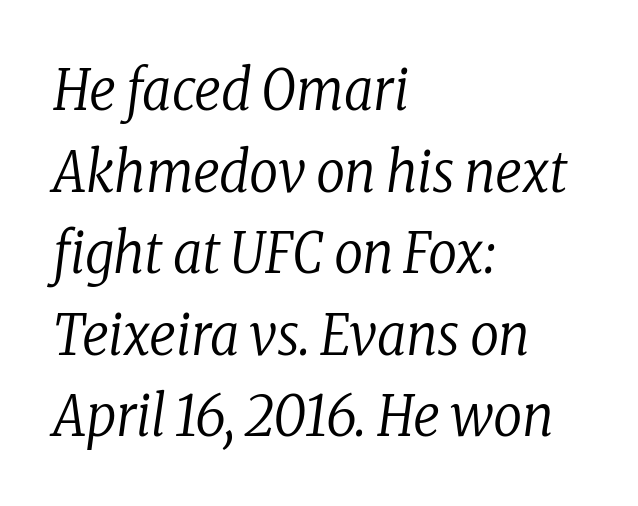
The image shows 57 px regular-weight, condensed serif type, italic (leaning right); set left-aligned, normal line spacing (1.43x), normal letter spacing, not underlined; low stroke contrast and a medium x-height.
